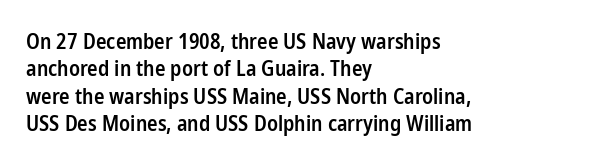
The image shows 21 px text type, upright; set left-aligned, normal line spacing (1.3x), normal letter spacing, not underlined.
